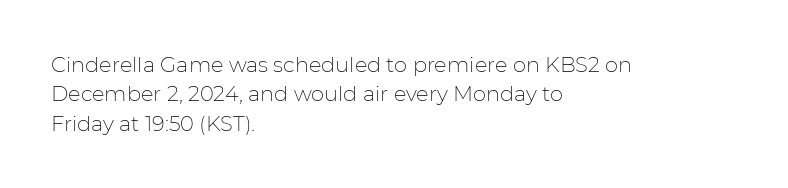
A clean baseline with only descenders dipping below it. If you drew a line through each stem, it would be perfectly vertical. Honestly, the row spacing looks completely unremarkable. Is this a heavy cut? Hardly; it is regular or lighter.
